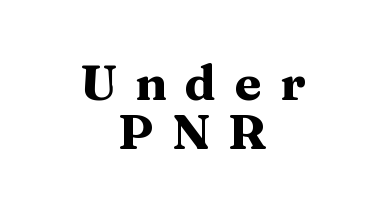
The type family on display is of the serif kind. The rendering uses a bold face; every stroke is thick and dark. The face used here is rendered with a markedly widened letterfit. A roman cut, with each character standing at attention.
